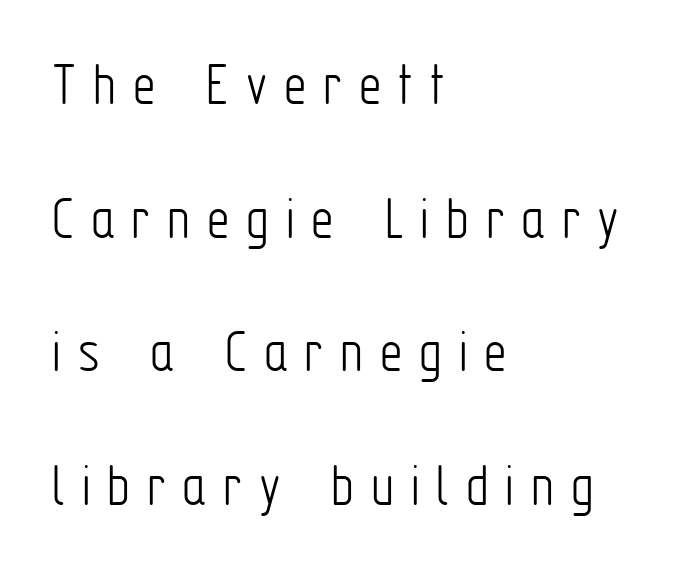
Note the varied advance widths — an 'i' is clearly narrower than an 'm'. Descenders are the only things crossing below the line. Quick note: not italic, upright. The rendering anchors every line to the left-hand side.
